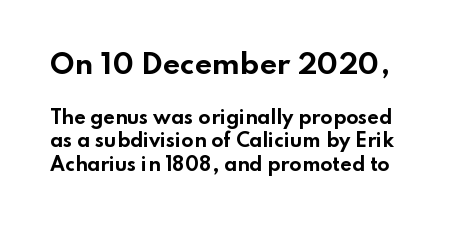
The image shows 27 px bold type, upright; set normal line spacing (1.33x), normal letter spacing, not underlined; the first (top) block is 1.5x larger.
